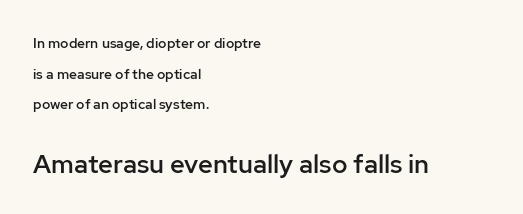
{"italic": "no", "bold": "semi", "underline": "no", "align": "left", "line_spacing": "loose", "line_spacing_ratio": 2.19, "letter_spacing": "normal", "letter_spacing_em": 0.0, "larger_block": "second", "size_ratio": 1.86, "glyph_px": 26}
